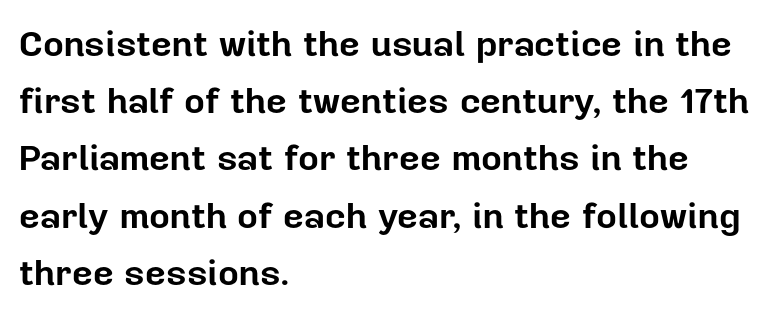
The image shows 36 px bold sans-serif type, upright; set left-aligned, normal line spacing (1.59x), normal letter spacing, not underlined; low stroke contrast and a medium x-height.
